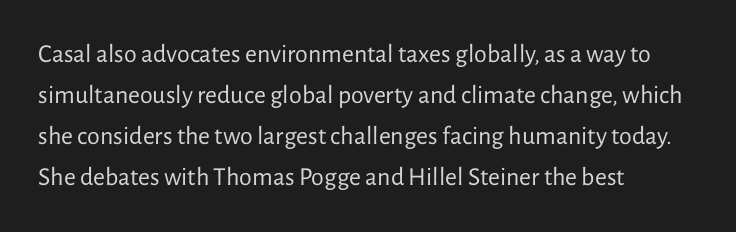
The image shows 26 px text type, upright; set left-aligned, normal line spacing (1.58x), normal letter spacing, not underlined.
